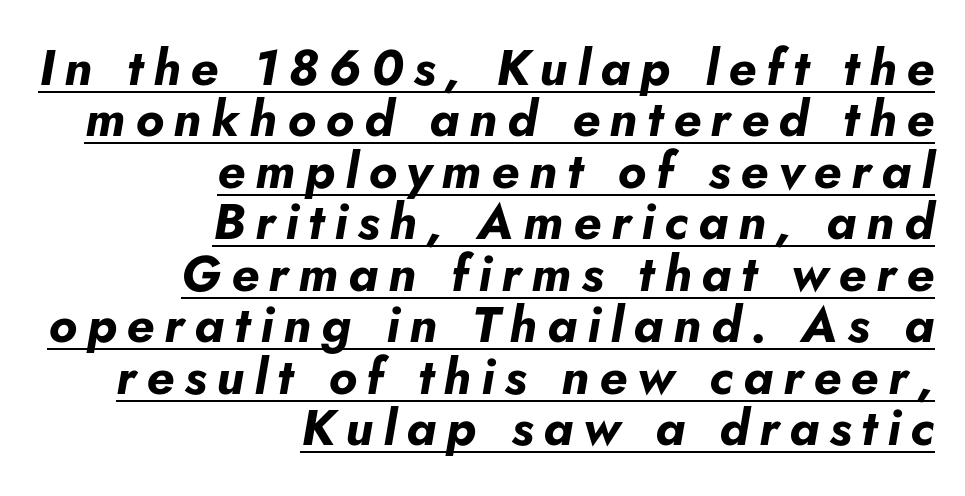
The image shows 50 px bold type, italic (leaning right); set right-aligned, tight line spacing (1.03x), unusually wide letter spacing (+0.2 em), underlined; low stroke contrast and a small x-height.
